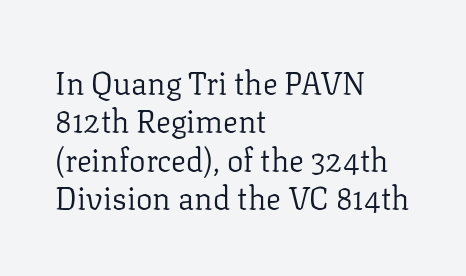
{"serif": "yes", "italic": "no", "bold": "no", "weight": "regular", "width": "normal", "stroke_contrast": "low", "x_height": "medium", "monospaced": "no", "underline": "no", "align": "left", "line_spacing_ratio": 1.24, "letter_spacing": "normal", "letter_spacing_em": 0.0, "glyph_px": 31}
